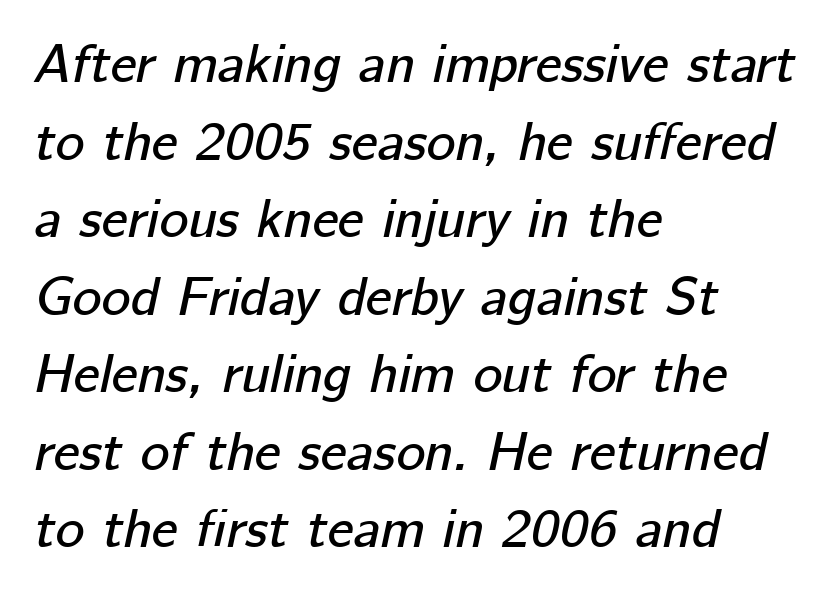
{"italic": "yes", "lean": "right", "slant_degrees": 12, "width": "normal", "stroke_contrast": "low", "x_height": "medium", "monospaced": "no", "underline": "no", "align": "left", "line_spacing": "normal", "line_spacing_ratio": 1.41, "letter_spacing": "normal", "letter_spacing_em": 0.0, "glyph_px": 55}
